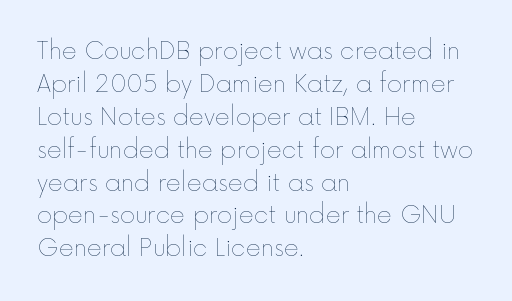
{"italic": "no", "bold": "no", "underline": "no", "align": "left", "line_spacing": "normal", "line_spacing_ratio": 1.43, "letter_spacing": "normal", "letter_spacing_em": 0.0, "glyph_px": 23}
